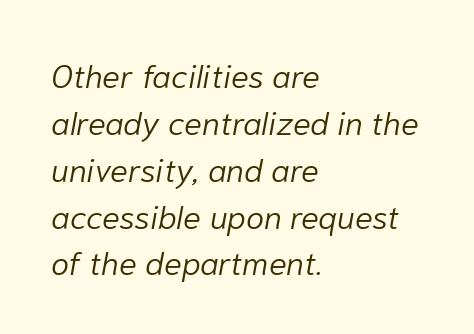
Q: Is the text bold? A: No.
Q: Is the text italic (slanted)? A: Yes, it leans right by about 10 degrees.
Q: Is the text underlined? A: No.
Q: How is the paragraph aligned? A: Left-aligned.
Q: Is the spacing between letters normal or unusually wide? A: Normal.
Q: Is the spacing between lines tight, normal or loose? A: Normal.
Q: Width (condensed, normal, or wide)? A: Normal.
Q: Stroke contrast? A: Low.
Q: x-height? A: Medium.
Q: Monospaced? A: No.
